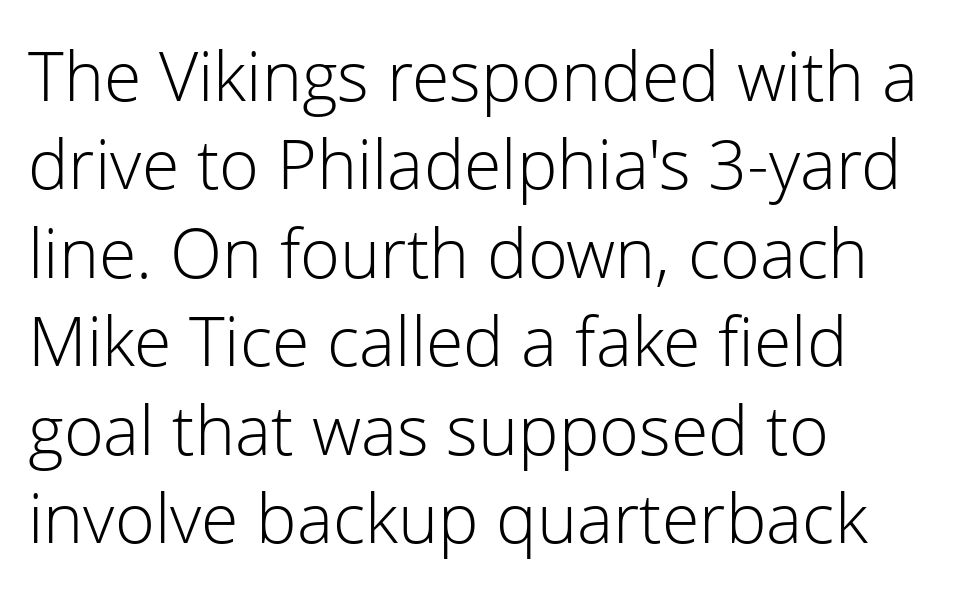
The image shows 68 px light sans-serif type, upright; set left-aligned, normal line spacing (1.3x), normal letter spacing, not underlined; low stroke contrast and a medium x-height.
